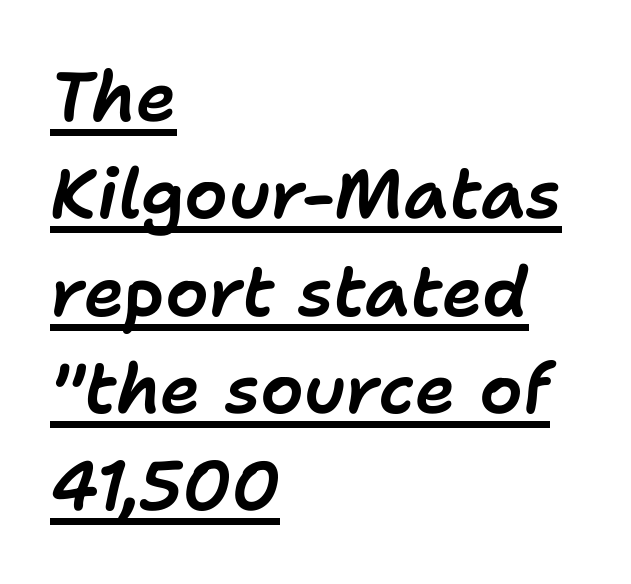
The image shows 69 px text type, italic (leaning right); set left-aligned, normal line spacing (1.41x), normal letter spacing, underlined; low stroke contrast and a medium x-height.
